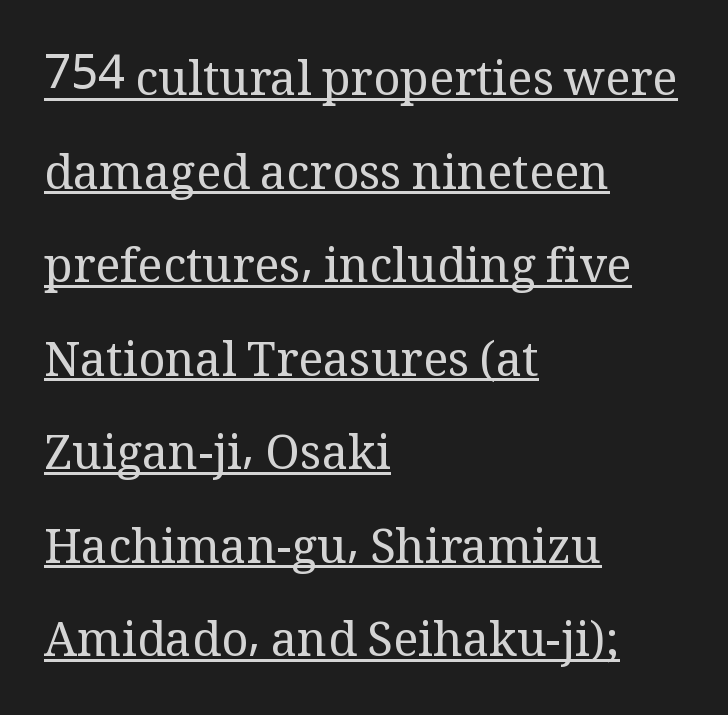
Like a heading marked for emphasis, these lines bear an underscore. Spacing verdict: proportional, widths tailored to each character. Each stroke keeps to a modest, everyday thickness or less. To sum up the face: it has serifs. Notice how the stems are strictly vertical — no italics here. The setting favours the left margin, as ordinary paragraphs usually do.
